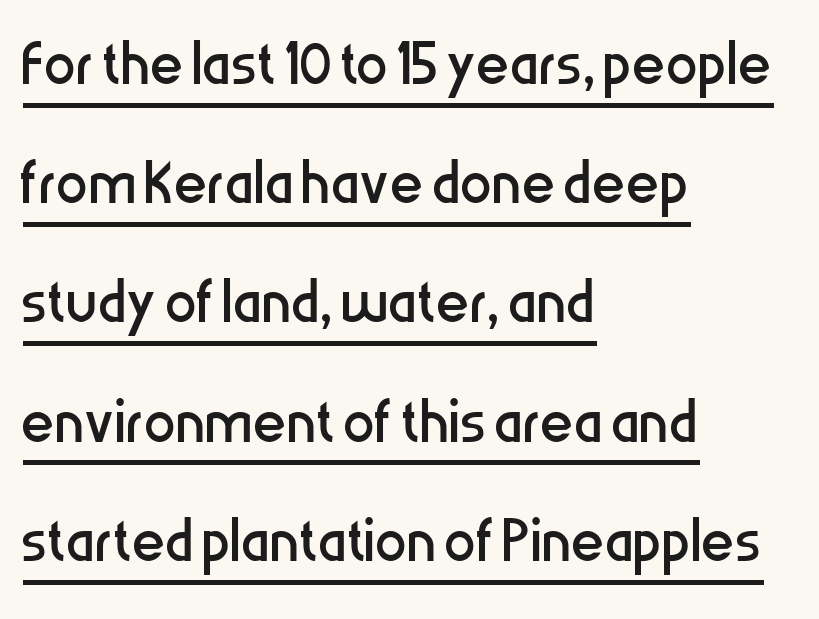
Q: Is the text bold? A: No.
Q: Is the text italic (slanted)? A: No, it is upright.
Q: Is the typeface a serif or a sans-serif typeface? A: Sans-serif.
Q: Is the text underlined? A: Yes.
Q: How is the paragraph aligned? A: Left-aligned.
Q: Is the spacing between letters normal or unusually wide? A: Normal.
Q: Is the spacing between lines tight, normal or loose? A: Normal.
Q: Width (condensed, normal, or wide)? A: Condensed.
Q: Stroke contrast? A: Low.
Q: x-height? A: Medium.
Q: Monospaced? A: No.
